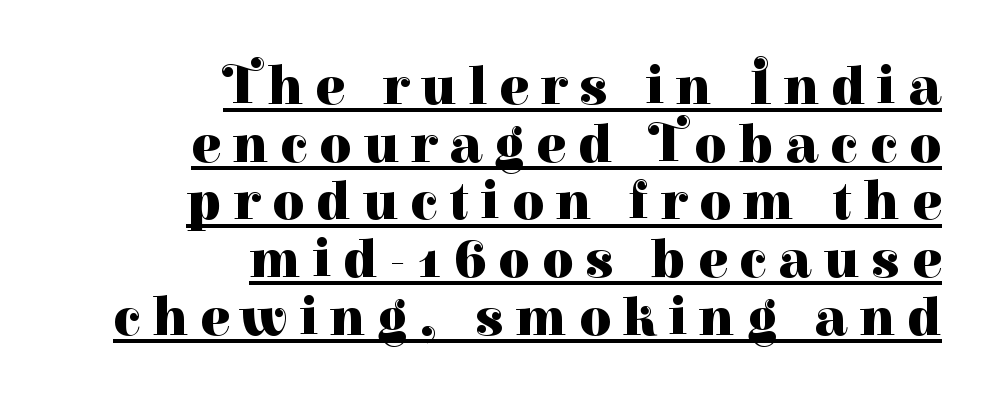
The image shows 55 px heavy serif type, upright; set right-aligned, tight line spacing (1.05x), unusually wide letter spacing (+0.22 em), underlined; high stroke contrast and a medium x-height.
